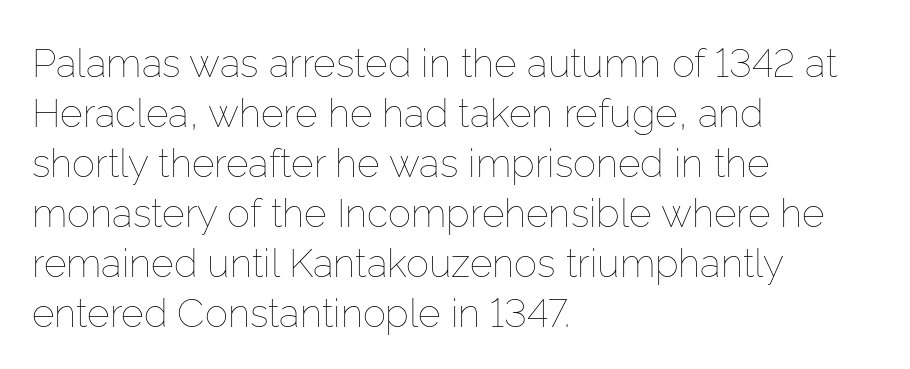
Q: Is the text bold? A: No.
Q: Is the text italic (slanted)? A: No, it is upright.
Q: Is the text underlined? A: No.
Q: How is the paragraph aligned? A: Left-aligned.
Q: Is the spacing between letters normal or unusually wide? A: Normal.
Q: Is the spacing between lines tight, normal or loose? A: Normal.
Q: Width (condensed, normal, or wide)? A: Normal.
Q: Stroke contrast? A: Low.
Q: x-height? A: Medium.
Q: Monospaced? A: No.
